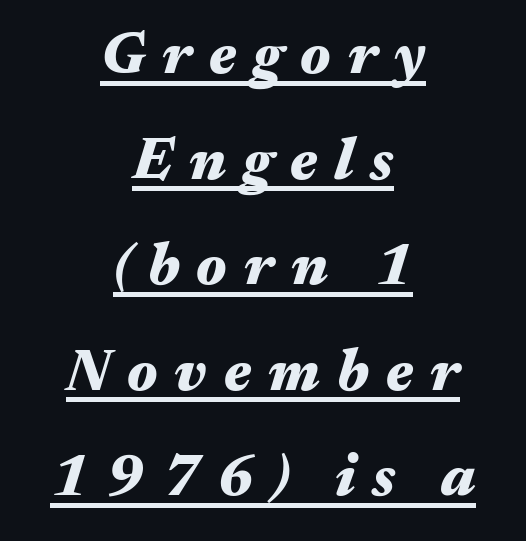
Q: Is the text bold? A: Yes.
Q: Is the text italic (slanted)? A: Yes, it leans right by about 17 degrees.
Q: Is the text underlined? A: Yes.
Q: How is the paragraph aligned? A: Centered.
Q: Is the spacing between letters normal or unusually wide? A: Unusually wide.
Q: Width (condensed, normal, or wide)? A: Wide.
Q: Stroke contrast? A: Medium.
Q: x-height? A: Medium.
Q: Monospaced? A: No.
